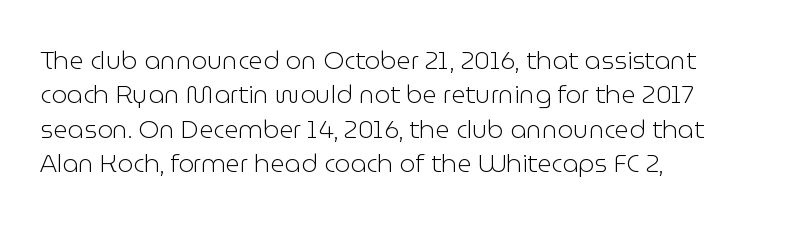
The image shows 25 px text type, upright; set left-aligned, normal line spacing (1.38x), normal letter spacing, not underlined.
